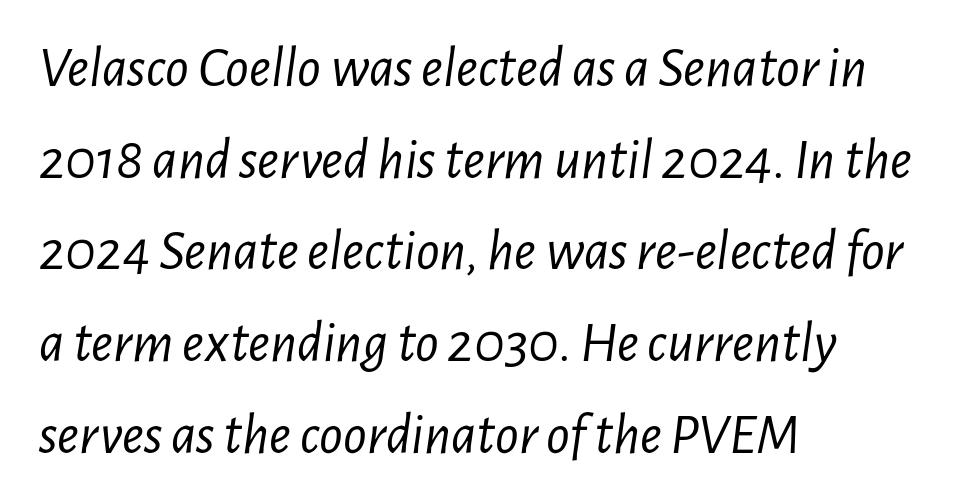
The image shows 58 px light, condensed type, italic (leaning right); set left-aligned, normal line spacing (1.58x), normal letter spacing, not underlined; low stroke contrast and a medium x-height.
